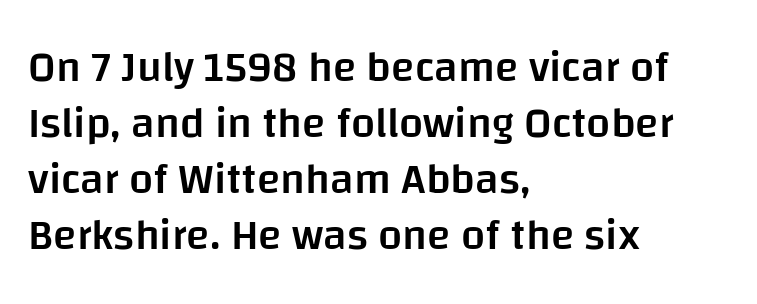
The image shows 43 px semibold sans-serif type, upright; set left-aligned, normal line spacing (1.3x), normal letter spacing, not underlined; low stroke contrast and a large x-height.
